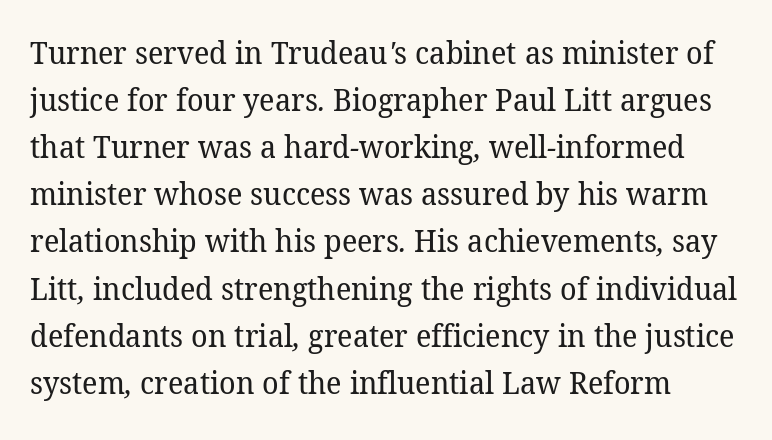
Notice how descenders clear the ascenders below comfortably — that's standard leading. The letterforms sit at book weight or below. Only glyphs here, with clear space below each row. Old-style or modern, the face here clearly has serifs. Here the designer chose a conventional face with non-uniform glyph widths. This sample uses plain, unmodified letter spacing.
